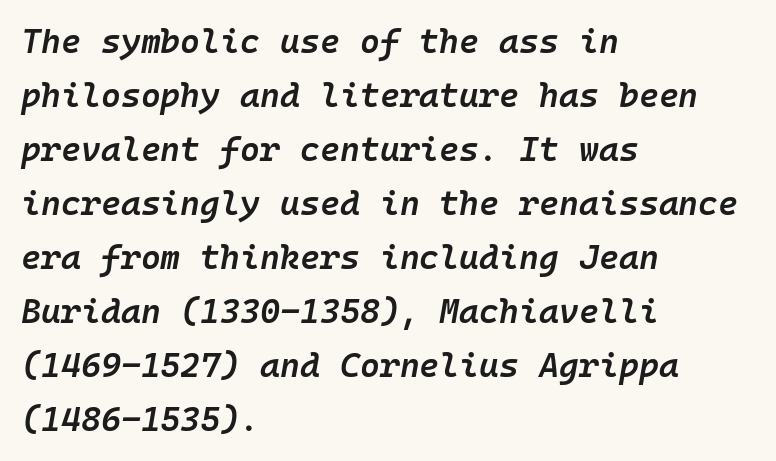
These lines are set flush left with a ragged right edge. The letters sit at their default tracking, neither squeezed nor spread. The whole block is typeset with a tilt. A bare baseline throughout the passage.
